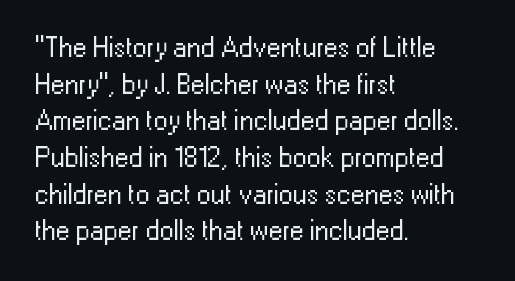
Q: Is the text bold? A: No.
Q: Is the text italic (slanted)? A: No, it is upright.
Q: Is the typeface a serif or a sans-serif typeface? A: Sans-serif.
Q: Is the text underlined? A: No.
Q: How is the paragraph aligned? A: Left-aligned.
Q: Is the spacing between letters normal or unusually wide? A: Normal.
Q: Is the spacing between lines tight, normal or loose? A: Normal.
Q: Width (condensed, normal, or wide)? A: Normal.
Q: Stroke contrast? A: Low.
Q: x-height? A: Medium.
Q: Monospaced? A: No.
